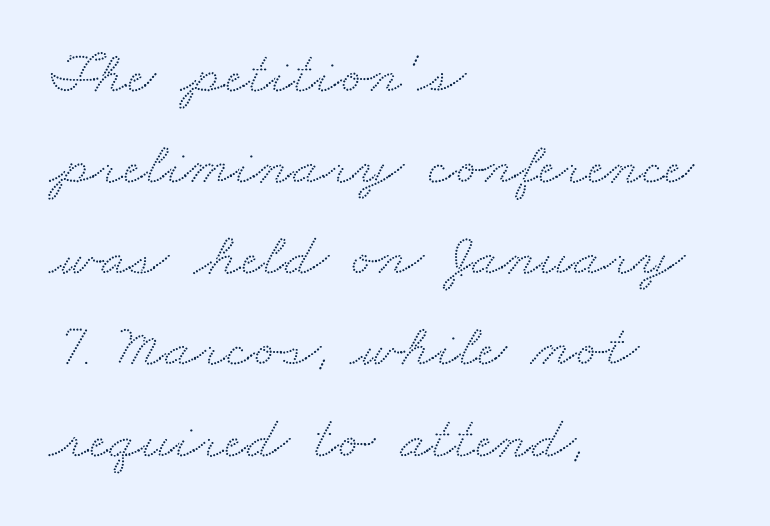
Q: Is the typeface a serif or a sans-serif typeface? A: Serif.
Q: Is the text underlined? A: No.
Q: How is the paragraph aligned? A: Left-aligned.
Q: Is the spacing between letters normal or unusually wide? A: Normal.
Q: Is the spacing between lines tight, normal or loose? A: Normal.
Q: Width (condensed, normal, or wide)? A: Wide.
Q: Stroke contrast? A: Medium.
Q: x-height? A: Small.
Q: Monospaced? A: No.
